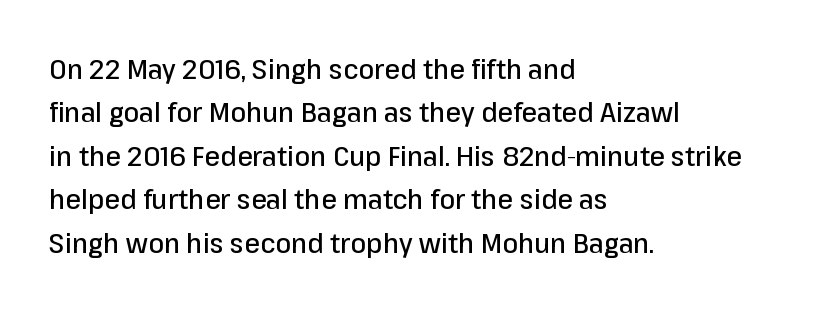
The image shows 28 px sans-serif type, upright; set left-aligned, normal line spacing (1.55x), normal letter spacing, not underlined; low stroke contrast and a medium x-height.
